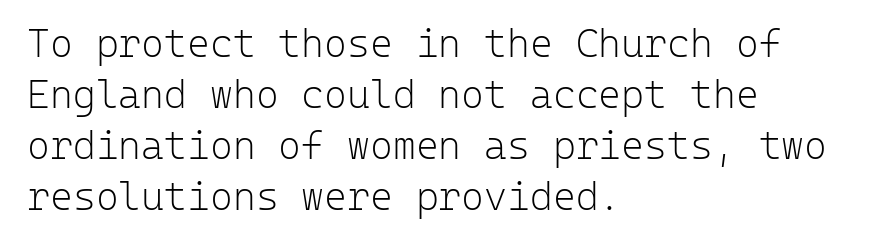
Descenders hang freely into open space. You could count columns in this text — the font is strictly monospaced. Heft: none added — not bold. Vertical spacing — default.
